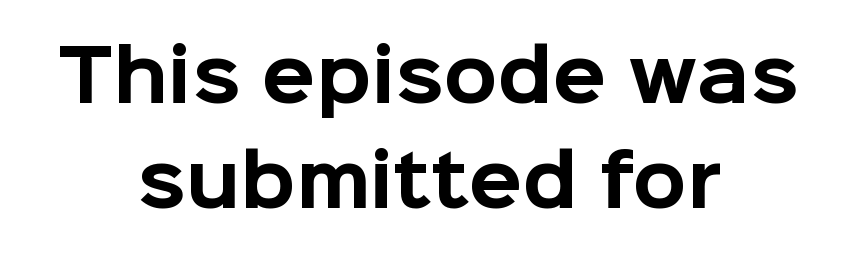
The image shows 70 px bold sans-serif type, upright; set centered, normal line spacing (1.5x), normal letter spacing, not underlined; low stroke contrast and a medium x-height.
